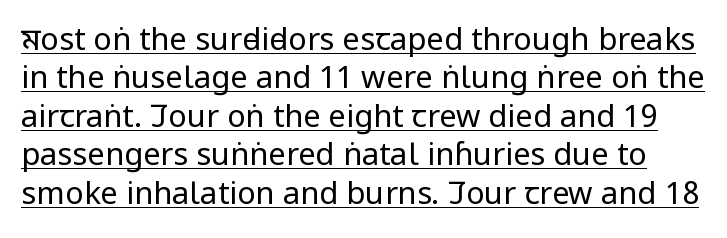
The image shows 31 px regular-weight, condensed sans-serif type, upright; set line spacing 1.24x, normal letter spacing, underlined; low stroke contrast and a large x-height.
